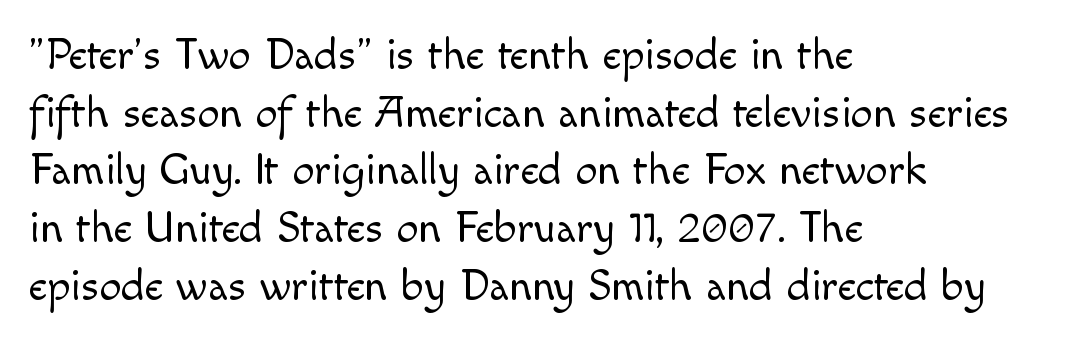
The image shows 44 px light sans-serif type, upright; set left-aligned, normal line spacing (1.31x), normal letter spacing, not underlined; a small x-height.
